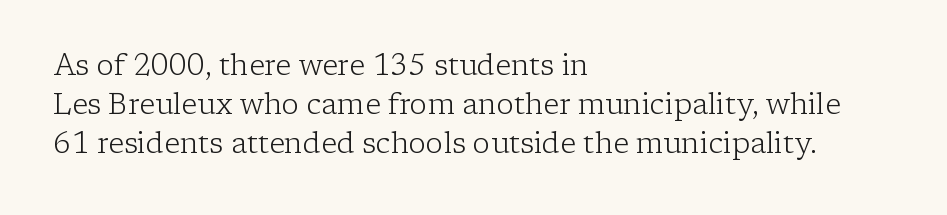
Q: Is the text bold? A: No.
Q: Is the text italic (slanted)? A: No, it is upright.
Q: Is the typeface a serif or a sans-serif typeface? A: Serif.
Q: Is the text underlined? A: No.
Q: How is the paragraph aligned? A: Left-aligned.
Q: Is the spacing between letters normal or unusually wide? A: Normal.
Q: Is the spacing between lines tight, normal or loose? A: Normal.
Q: Width (condensed, normal, or wide)? A: Normal.
Q: Stroke contrast? A: Low.
Q: x-height? A: Medium.
Q: Monospaced? A: No.
